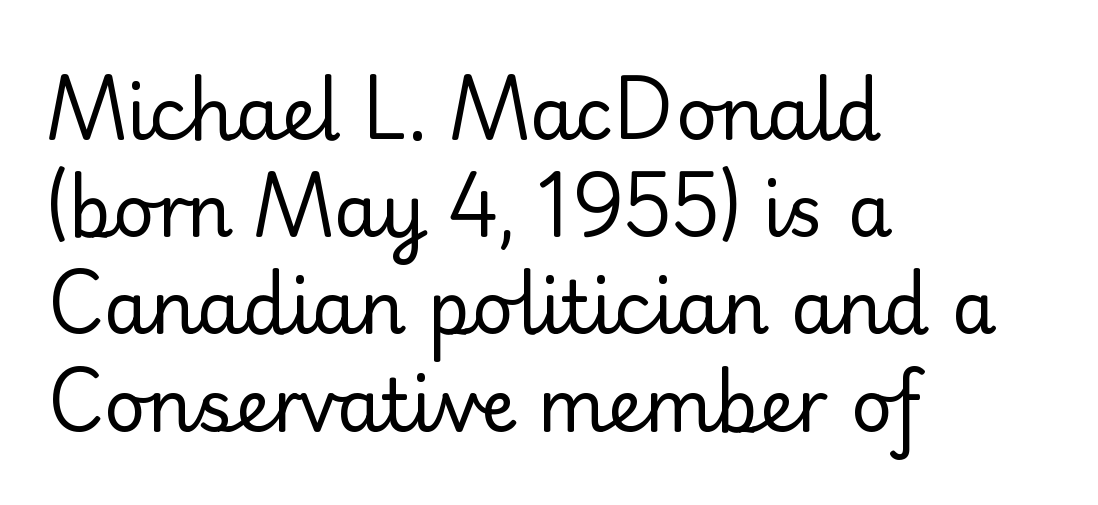
Honestly, the letter spacing is just normal — you wouldn't notice it. When letters stand straight like this, we call the style roman or upright. Old-style or modern, the face here clearly has serifs. The rendering uses natural spacing where letterforms have individual widths. The space beneath each line is pristine and unruled. The block of text has a typical density, with ordinary space between rows.
